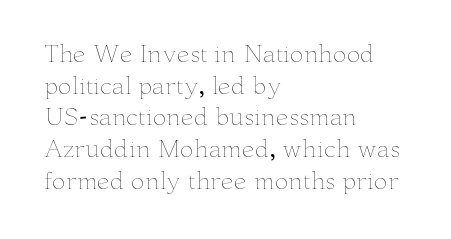
Q: Is the text bold? A: No.
Q: Is the text italic (slanted)? A: No, it is upright.
Q: Is the text underlined? A: No.
Q: How is the paragraph aligned? A: Left-aligned.
Q: Is the spacing between letters normal or unusually wide? A: Normal.
Q: Is the spacing between lines tight, normal or loose? A: Normal.
